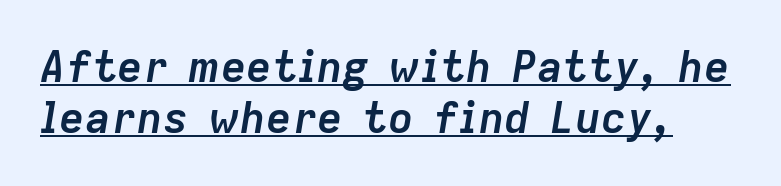
Q: Is the text bold? A: Yes.
Q: Is the text italic (slanted)? A: Yes, it leans right by about 9 degrees.
Q: Is the text underlined? A: Yes.
Q: Is the spacing between letters normal or unusually wide? A: Normal.
Q: Width (condensed, normal, or wide)? A: Normal.
Q: Stroke contrast? A: Low.
Q: x-height? A: Medium.
Q: Monospaced? A: No.
